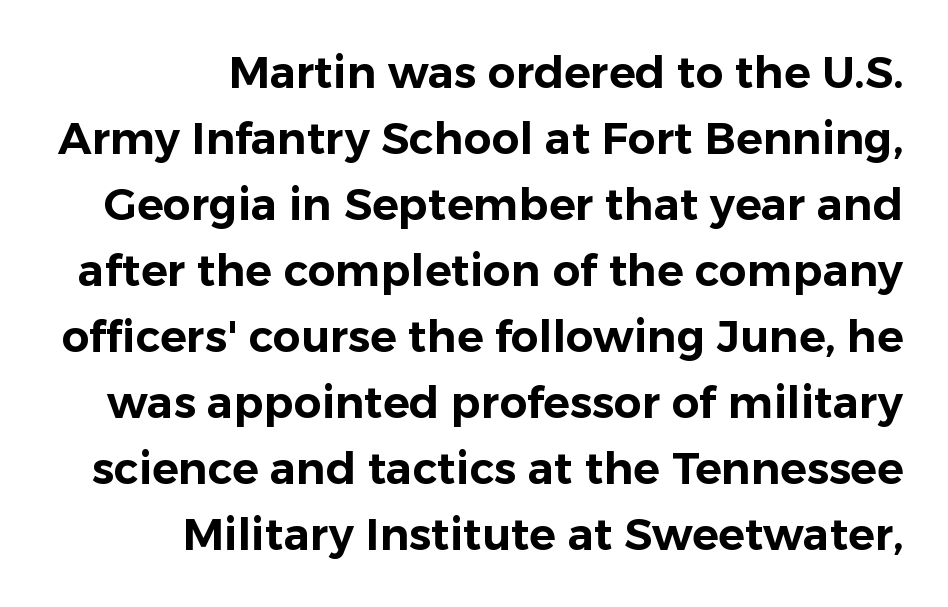
Q: Is the text italic (slanted)? A: No, it is upright.
Q: Is the typeface a serif or a sans-serif typeface? A: Sans-serif.
Q: Is the text underlined? A: No.
Q: How is the paragraph aligned? A: Right-aligned.
Q: Is the spacing between letters normal or unusually wide? A: Normal.
Q: Is the spacing between lines tight, normal or loose? A: Normal.
Q: Width (condensed, normal, or wide)? A: Normal.
Q: Stroke contrast? A: Low.
Q: x-height? A: Medium.
Q: Monospaced? A: No.
